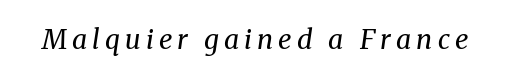
Q: Is the text bold? A: No.
Q: Is the text italic (slanted)? A: Yes, it leans right by about 8 degrees.
Q: Is the text underlined? A: No.
